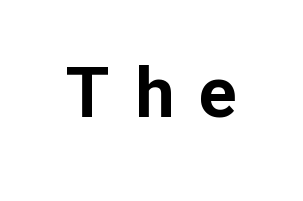
Q: Is the text bold? A: Yes.
Q: Is the text italic (slanted)? A: No, it is upright.
Q: Is the typeface a serif or a sans-serif typeface? A: Sans-serif.
Q: Is the text underlined? A: No.
Q: Is the spacing between letters normal or unusually wide? A: Unusually wide.
Q: Width (condensed, normal, or wide)? A: Normal.
Q: Stroke contrast? A: Low.
Q: x-height? A: Medium.
Q: Monospaced? A: No.
